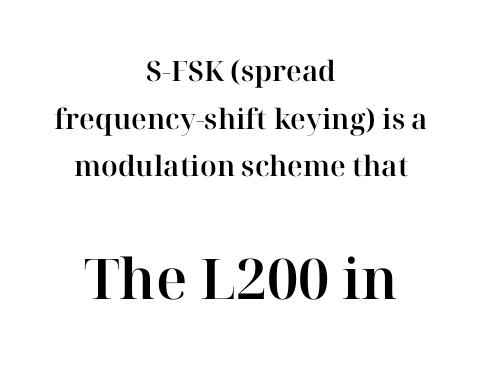
Varying glyph widths throughout — classic text-font behaviour. Ascenders rise straight up at ninety degrees. Is there much room between lines? A standard amount, neither cramped nor airy. Compared with typical body copy, the letter spacing here is the same. In CSS terms this would be text-align: center. A serif font was chosen for this passage.
